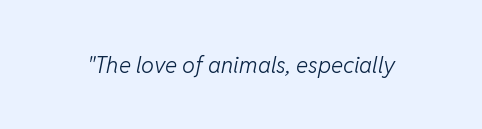
{"italic": "yes", "lean": "right", "slant_degrees": 11, "bold": "no", "underline": "no", "letter_spacing": "normal", "letter_spacing_em": 0.0, "glyph_px": 23}
